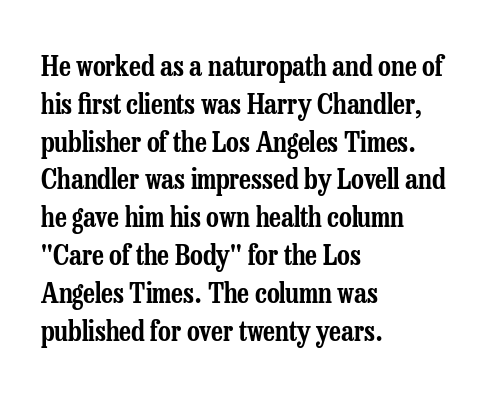
Students, note that the glyphs here touch the page at normal intervals. Vertical strokes here are truly vertical. Small tapered or slab feet sit at the stroke ends, so this counts as serif. Plain, unruled lines of type. Character widths vary here, with narrow letters taking less room than wide ones.
